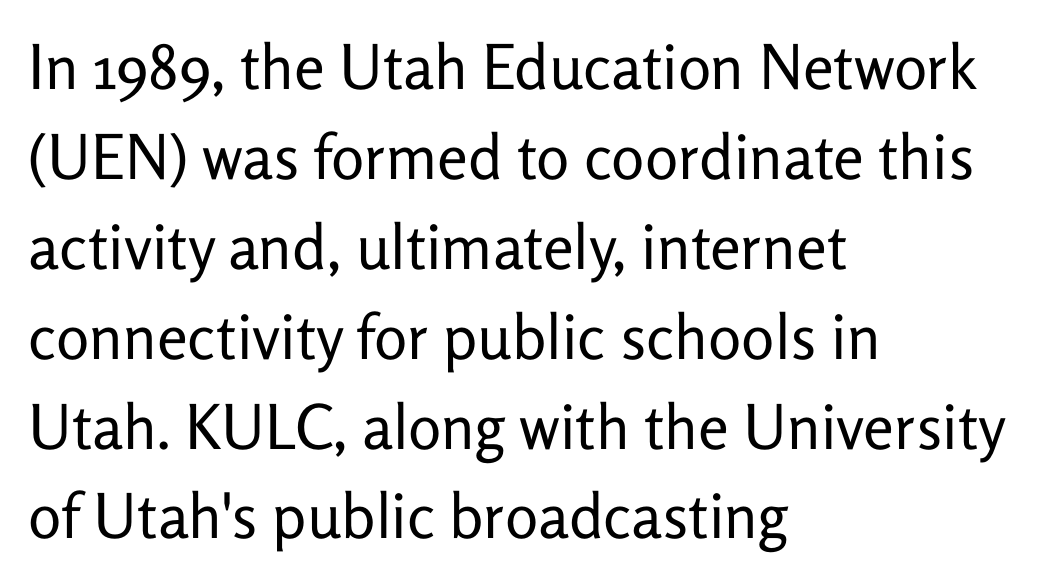
Q: Is the text bold? A: No.
Q: Is the text italic (slanted)? A: No, it is upright.
Q: Is the typeface a serif or a sans-serif typeface? A: Sans-serif.
Q: Is the text underlined? A: No.
Q: How is the paragraph aligned? A: Left-aligned.
Q: Is the spacing between letters normal or unusually wide? A: Normal.
Q: Is the spacing between lines tight, normal or loose? A: Normal.
Q: Width (condensed, normal, or wide)? A: Normal.
Q: Stroke contrast? A: Low.
Q: x-height? A: Medium.
Q: Monospaced? A: No.
